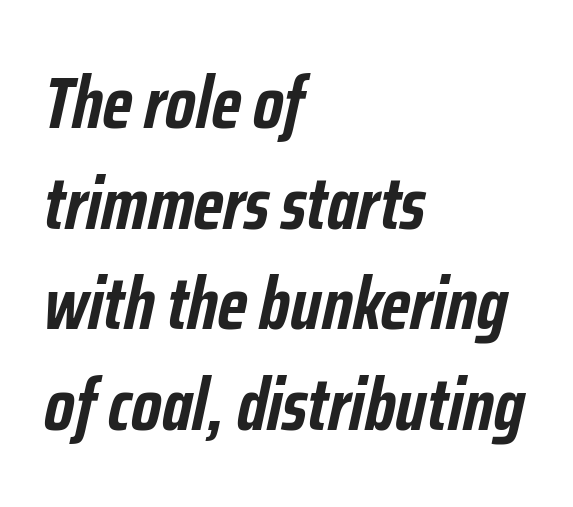
Spacing verdict: proportional, widths tailored to each character. Strong, thick strokes mark this as bold type. Italic: yes, the glyphs are oblique. Nobody touched the tracking dial on this one.
